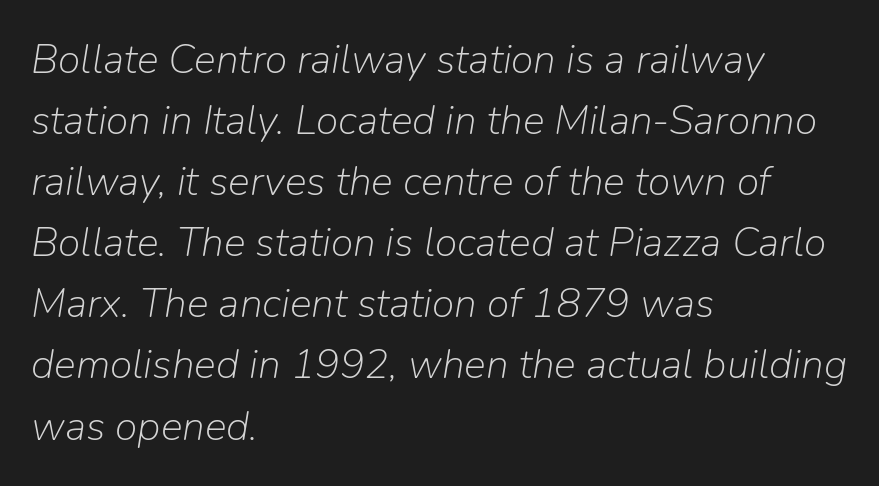
{"italic": "yes", "lean": "right", "slant_degrees": 9, "bold": "no", "weight": "light", "width": "normal", "stroke_contrast": "low", "x_height": "medium", "monospaced": "no", "underline": "no", "align": "left", "line_spacing": "normal", "line_spacing_ratio": 1.49, "letter_spacing": "normal", "letter_spacing_em": 0.0, "glyph_px": 41}
